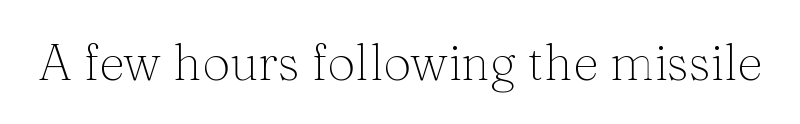
Q: Is the text bold? A: No.
Q: Is the text italic (slanted)? A: No, it is upright.
Q: Is the typeface a serif or a sans-serif typeface? A: Serif.
Q: Is the text underlined? A: No.
Q: Is the spacing between letters normal or unusually wide? A: Normal.
Q: Width (condensed, normal, or wide)? A: Normal.
Q: Stroke contrast? A: Medium.
Q: x-height? A: Medium.
Q: Monospaced? A: No.
